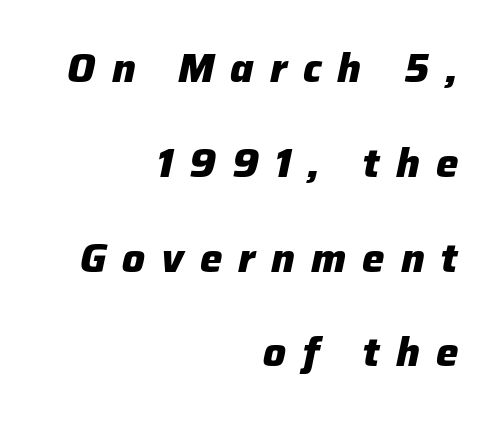
{"italic": "yes", "lean": "right", "slant_degrees": 12, "bold": "yes", "weight": "heavy", "width": "normal", "stroke_contrast": "low", "x_height": "medium", "monospaced": "no", "underline": "no", "align": "right", "line_spacing": "loose", "line_spacing_ratio": 2.37, "letter_spacing": "wide", "letter_spacing_em": 0.4, "glyph_px": 40}
